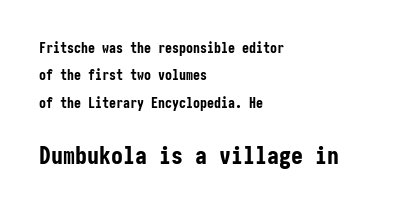
The image shows 24 px bold type, upright; set left-aligned, loose line spacing (1.95x), normal letter spacing, not underlined; the second (bottom) block is 1.71x larger.
